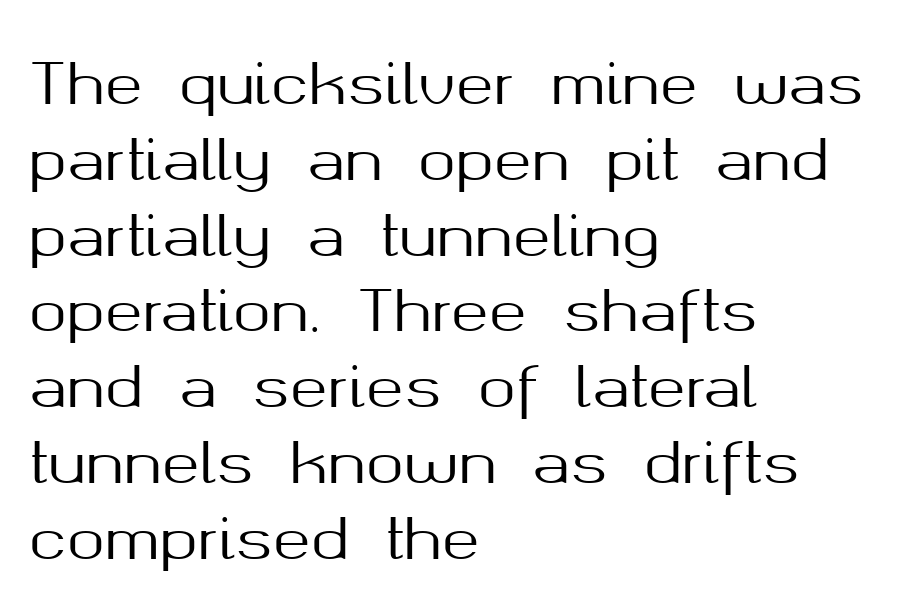
Underline: absent. Leading: standard. Letter spacing: default. Regarding serifs, this sample does without them. Leftover space on each line is placed entirely after the last word. A typesetter would call this proportional, since set widths differ per character.
